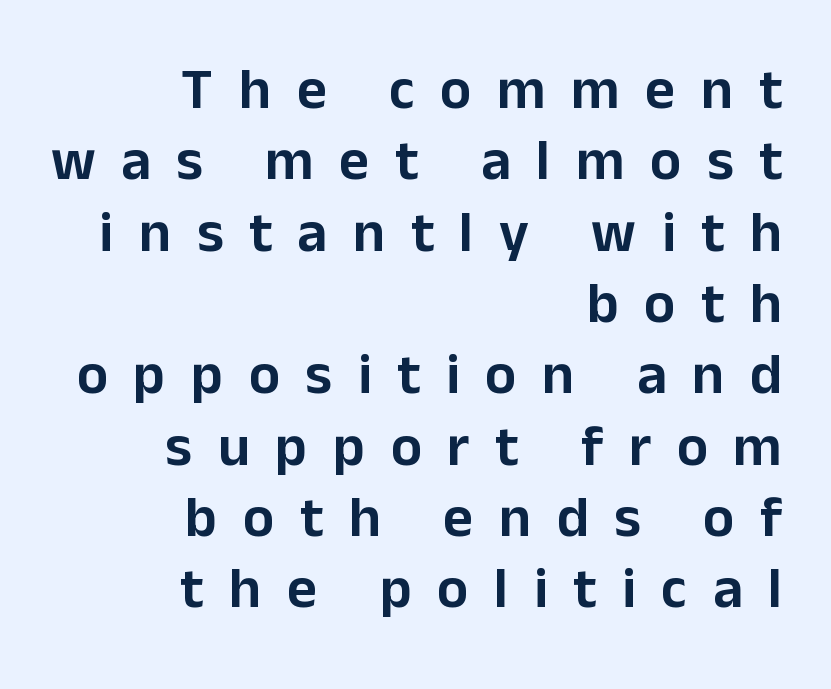
Q: Is the text italic (slanted)? A: No, it is upright.
Q: Is the typeface a serif or a sans-serif typeface? A: Sans-serif.
Q: Is the text underlined? A: No.
Q: How is the paragraph aligned? A: Right-aligned.
Q: Is the spacing between letters normal or unusually wide? A: Unusually wide.
Q: Width (condensed, normal, or wide)? A: Normal.
Q: Stroke contrast? A: Low.
Q: x-height? A: Medium.
Q: Monospaced? A: No.
